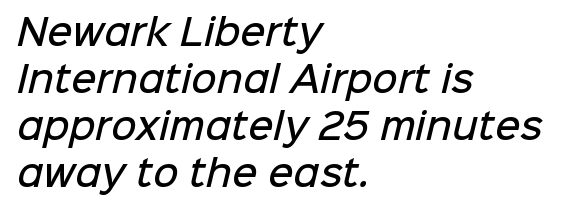
The image shows 35 px semibold sans-serif type; set left-aligned, normal line spacing (1.34x), normal letter spacing, not underlined; low stroke contrast and a medium x-height.
